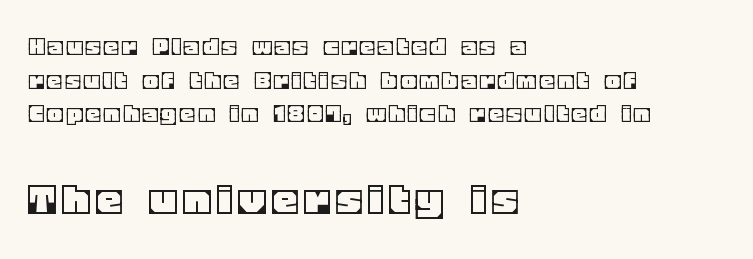
The image shows 49 px text type, upright; set left-aligned, line spacing 1.2x, not underlined; the second (bottom) block is 1.75x larger; a large x-height.
